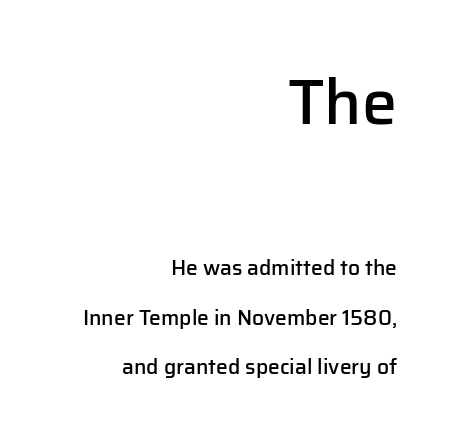
Slightly chunky letters — semibold, I'd say, not full bold. A sans-serif font was chosen for this passage. Tracking here is standard; glyphs follow each other at the usual distance. The passage shown is not underscored anywhere.
